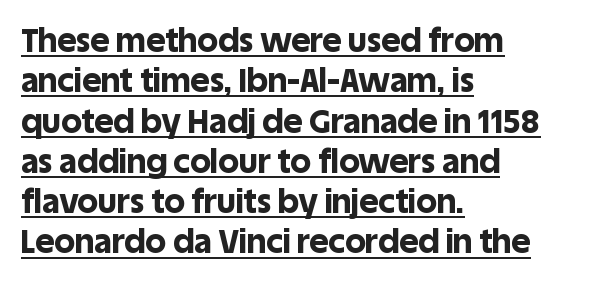
{"serif": "no", "italic": "no", "bold": "yes", "weight": "bold", "width": "normal", "x_height": "large", "monospaced": "no", "underline": "yes", "align": "left", "line_spacing_ratio": 1.22, "letter_spacing": "normal", "letter_spacing_em": 0.0, "glyph_px": 33}
